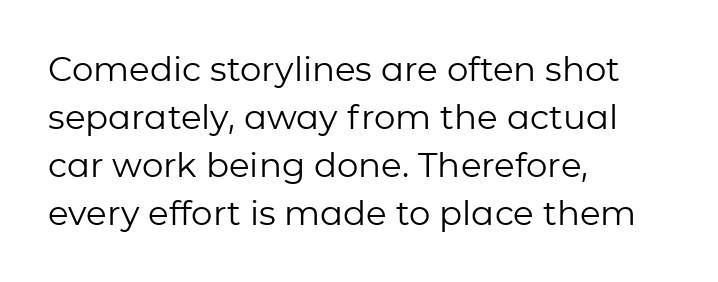
{"serif": "no", "italic": "no", "bold": "no", "weight": "regular", "width": "normal", "stroke_contrast": "low", "x_height": "medium", "monospaced": "no", "underline": "no", "align": "left", "line_spacing": "normal", "line_spacing_ratio": 1.41, "letter_spacing": "normal", "letter_spacing_em": 0.0, "glyph_px": 34}
